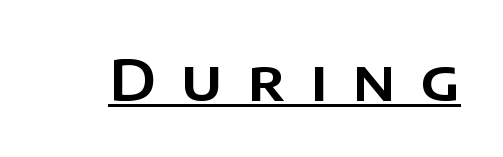
The image shows 56 px sans-serif type, upright; set unusually wide letter spacing (+0.44 em), underlined; low stroke contrast and a large x-height.
